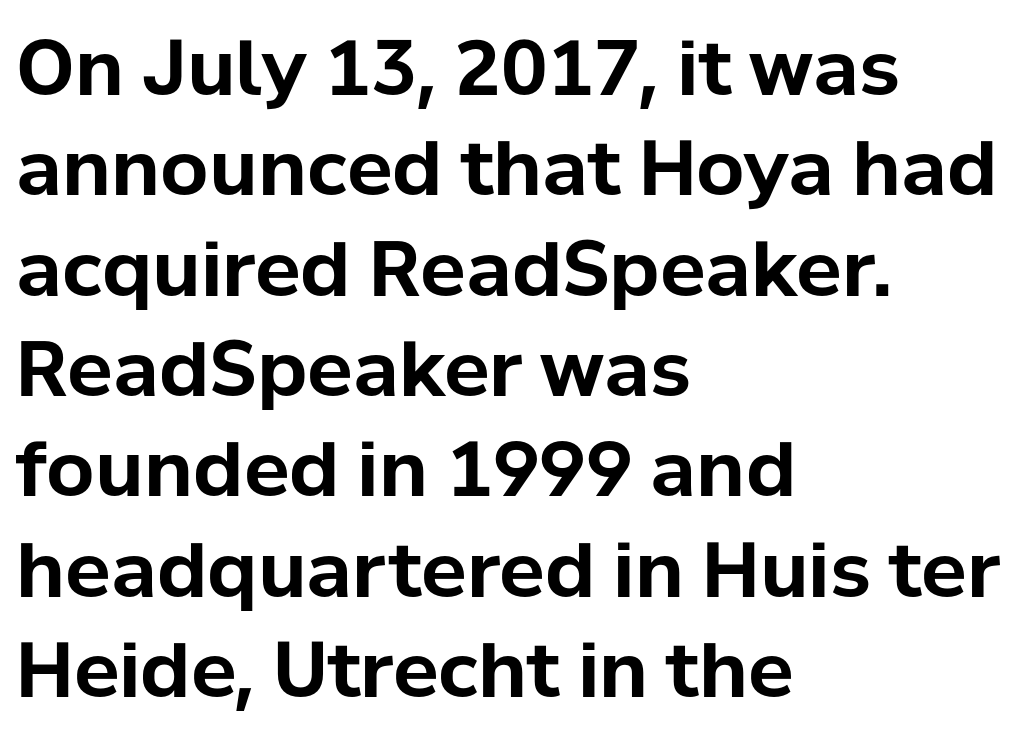
Italic? Not at all — the glyphs are vertical. Decoration check: the copy has no underline. Alignment: flush left. No feet cap the strokes, marking this as sans-serif type.
